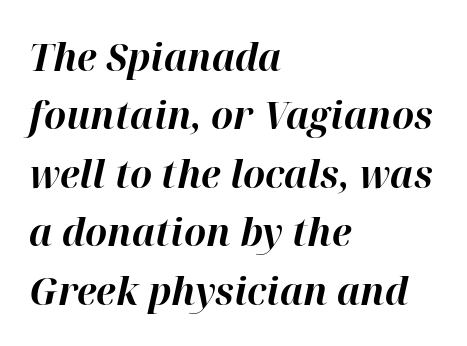
Q: Is the text bold? A: Yes.
Q: Is the text italic (slanted)? A: Yes, it leans right by about 12 degrees.
Q: Is the text underlined? A: No.
Q: How is the paragraph aligned? A: Left-aligned.
Q: Is the spacing between letters normal or unusually wide? A: Normal.
Q: Is the spacing between lines tight, normal or loose? A: Normal.
Q: Width (condensed, normal, or wide)? A: Normal.
Q: Stroke contrast? A: High.
Q: x-height? A: Medium.
Q: Monospaced? A: No.
